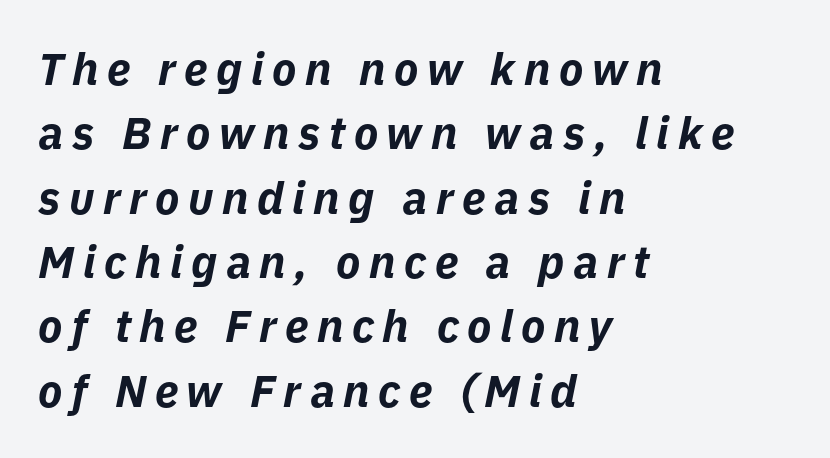
The font is running at its bold setting. Proportional: the letters do not fall into vertical columns. The setting favours the left margin, as ordinary paragraphs usually do. These lines were composed using italics. Summary of vertical rhythm: regular, with standard interline spacing.
